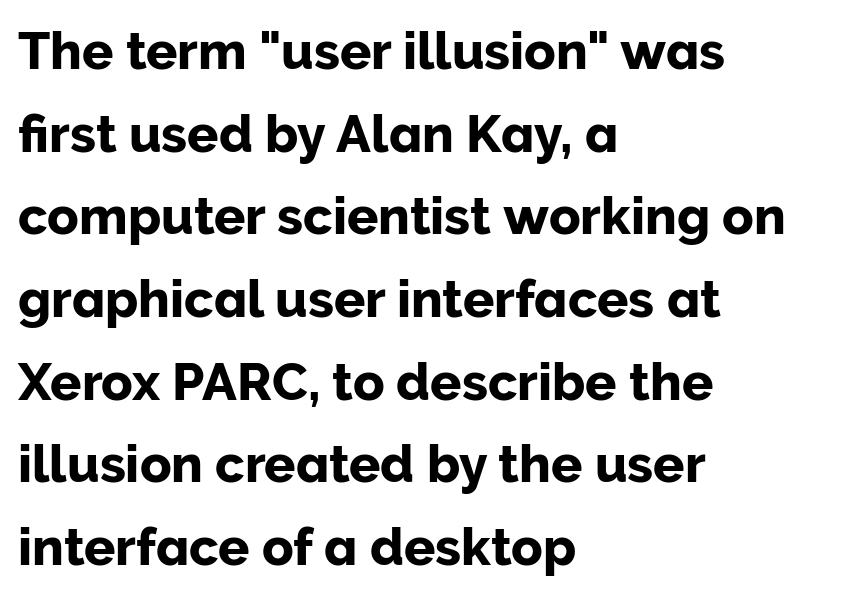
No feet cap the strokes, marking this as sans-serif type. Beneath every word, the page is bare. One-word summary of the alignment: left. Short note: letters normally spaced. How would I describe the line gaps? Plain and ordinary.
